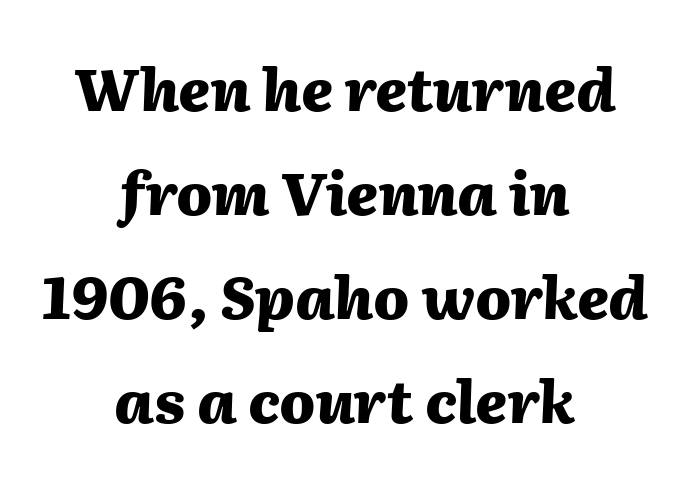
Q: Is the text bold? A: Yes.
Q: Is the text italic (slanted)? A: Yes, it leans right by about 2 degrees.
Q: Is the text underlined? A: No.
Q: How is the paragraph aligned? A: Centered.
Q: Is the spacing between letters normal or unusually wide? A: Normal.
Q: Width (condensed, normal, or wide)? A: Normal.
Q: Stroke contrast? A: Medium.
Q: x-height? A: Medium.
Q: Monospaced? A: No.
